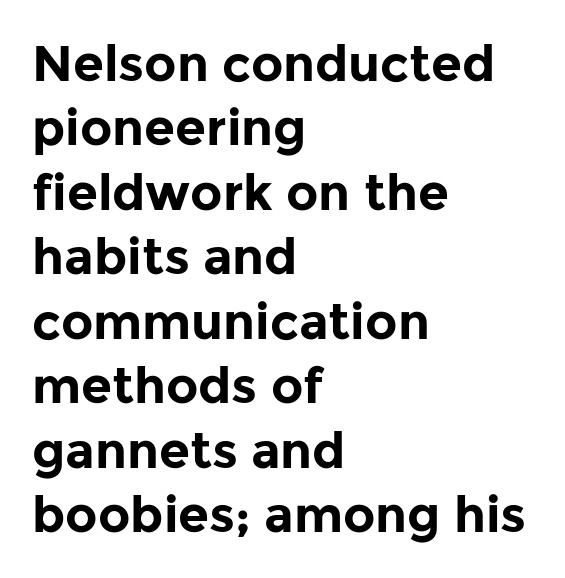
The image shows 50 px bold sans-serif type, upright; set left-aligned, normal line spacing (1.29x), normal letter spacing, not underlined; low stroke contrast and a medium x-height.
